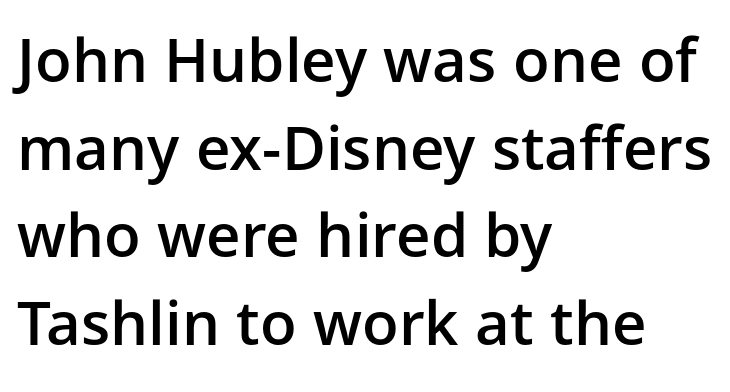
Unlike italic type, these characters show no tilt at all. Examine the stroke ends and you'll find no serifs. Honestly, there is no underline to notice here at all. The compositor pushed each line to the left boundary. The type is set solid horizontally, with unmodified tracking. Note the varied advance widths — an 'i' is clearly narrower than an 'm'.
